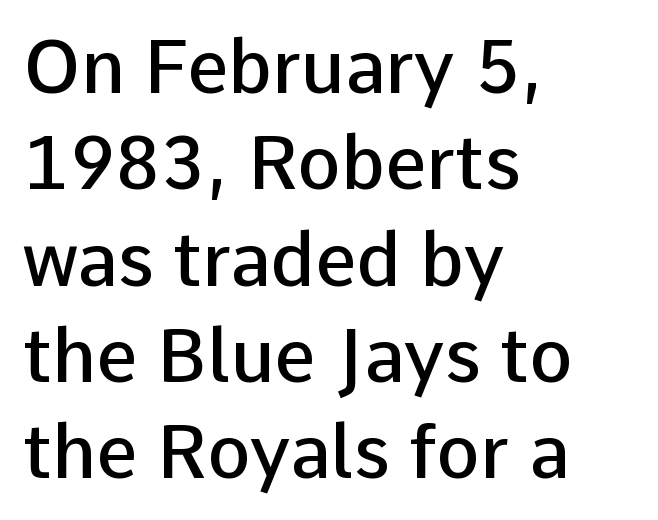
The image shows 73 px semibold sans-serif type, upright; set left-aligned, normal line spacing (1.32x), normal letter spacing, not underlined; low stroke contrast and a medium x-height.
